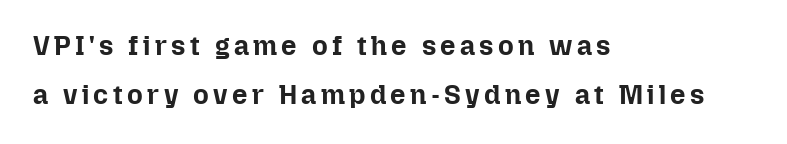
The image shows 27 px bold type, upright; set left-aligned, line spacing 1.83x, not underlined.
